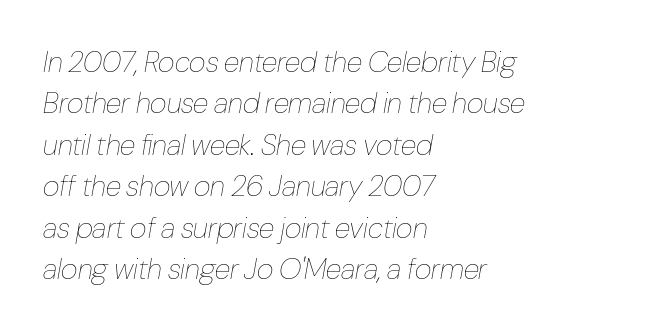
{"italic": "yes", "lean": "right", "slant_degrees": 10, "bold": "no", "weight": "thin", "width": "condensed", "stroke_contrast": "low", "x_height": "medium", "monospaced": "no", "underline": "no", "align": "left", "line_spacing": "normal", "line_spacing_ratio": 1.43, "letter_spacing": "normal", "letter_spacing_em": 0.0, "glyph_px": 29}
